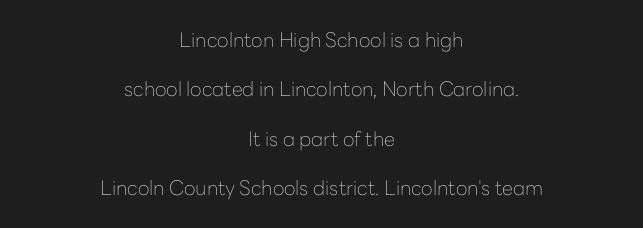
No letter is thick-stroked: the sample isn't bold. Default kerning and tracking; the words read as compact shapes. A student would call this center alignment; a typographer would say set centered. Summary of vertical rhythm: relaxed, with wide interline spacing. Do the letters lean? They stand straight. Lines of text with bare space underneath.
